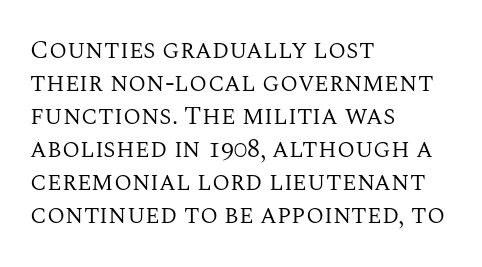
When letters stand straight like this, we call the style roman or upright. These lines sit exactly where default settings would place them. Students, note that the glyphs here touch the page at normal intervals. The passage shown is not bold in any degree. In CSS terms this would be text-align: left. Underlining? Definitely not there.
